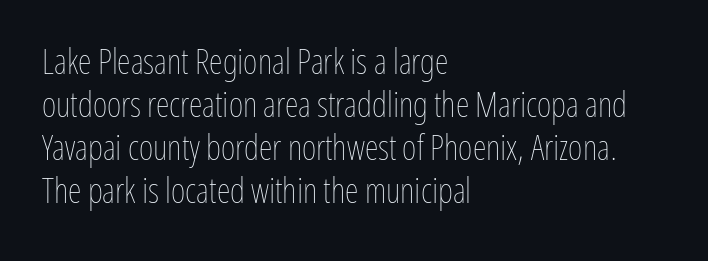
The image shows 35 px thin, condensed type, upright; set left-aligned, line spacing 1.23x, normal letter spacing, not underlined; low stroke contrast and a medium x-height.
